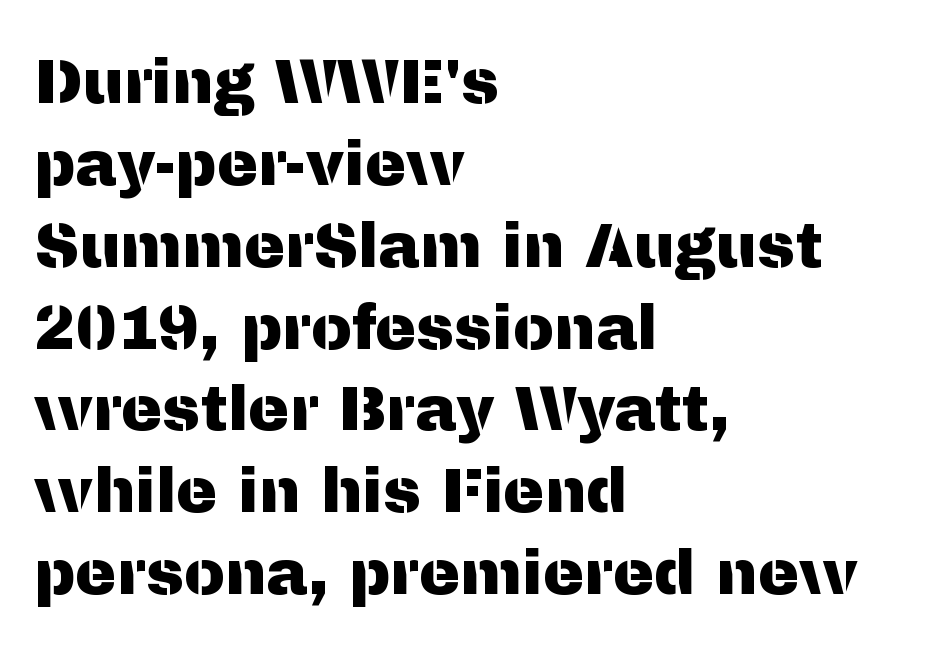
{"serif": "no", "italic": "no", "width": "normal", "stroke_contrast": "medium", "x_height": "medium", "monospaced": "no", "underline": "no", "align": "left", "line_spacing": "normal", "line_spacing_ratio": 1.32, "letter_spacing": "normal", "letter_spacing_em": 0.0, "glyph_px": 62}
